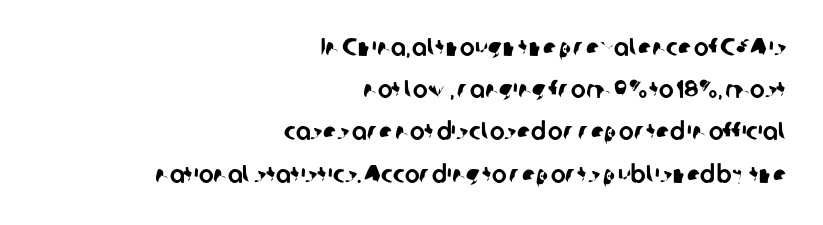
Q: Is the text underlined? A: No.
Q: How is the paragraph aligned? A: Right-aligned.
Q: Is the spacing between letters normal or unusually wide? A: Normal.
Q: Is the spacing between lines tight, normal or loose? A: Normal.
